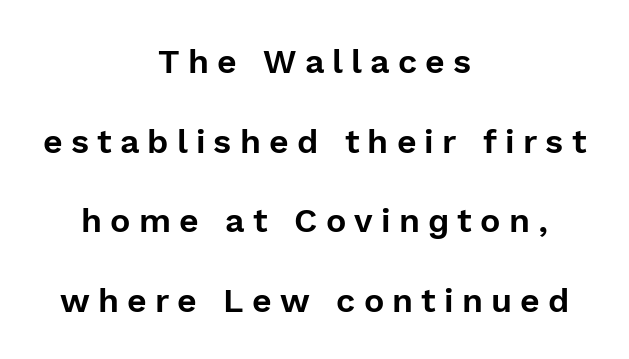
The image shows 34 px sans-serif type, upright; set centered, loose line spacing (2.34x), unusually wide letter spacing (+0.24 em), not underlined; a medium x-height.
